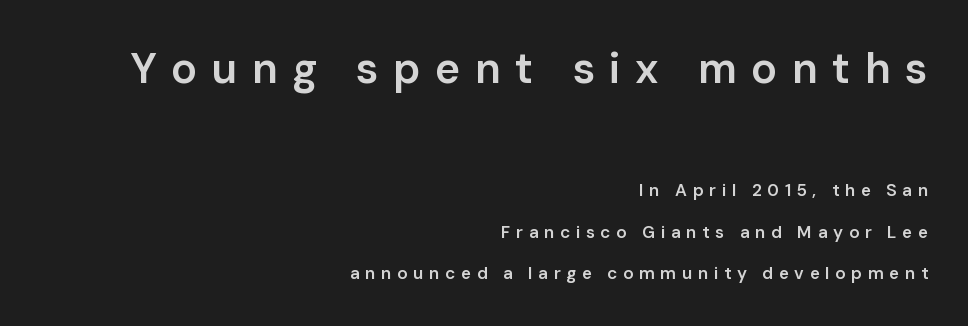
The image shows 43 px semibold sans-serif type, upright; set right-aligned, loose line spacing (2.44x), unusually wide letter spacing (+0.33 em), not underlined; the first (top) block is 2.53x larger; low stroke contrast and a medium x-height.
